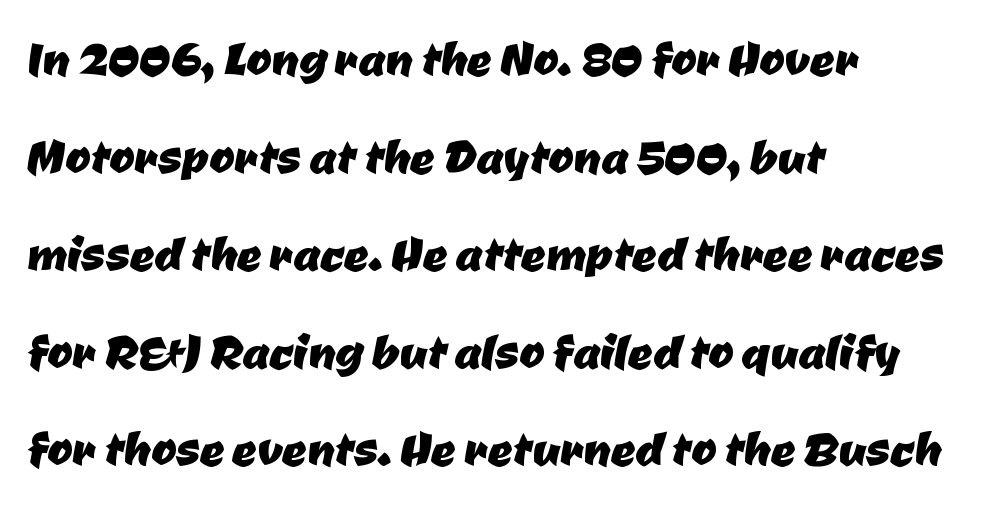
Q: Is the typeface a serif or a sans-serif typeface? A: Sans-serif.
Q: Is the text underlined? A: No.
Q: How is the paragraph aligned? A: Left-aligned.
Q: Is the spacing between letters normal or unusually wide? A: Normal.
Q: Is the spacing between lines tight, normal or loose? A: Normal.
Q: Width (condensed, normal, or wide)? A: Normal.
Q: Stroke contrast? A: Low.
Q: x-height? A: Medium.
Q: Monospaced? A: No.
